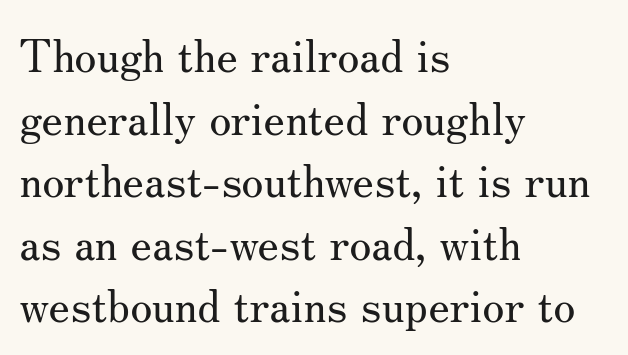
Q: Is the text bold? A: No.
Q: Is the text italic (slanted)? A: No, it is upright.
Q: Is the typeface a serif or a sans-serif typeface? A: Serif.
Q: Is the text underlined? A: No.
Q: How is the paragraph aligned? A: Left-aligned.
Q: Is the spacing between letters normal or unusually wide? A: Normal.
Q: Is the spacing between lines tight, normal or loose? A: Normal.
Q: Width (condensed, normal, or wide)? A: Normal.
Q: Stroke contrast? A: Medium.
Q: x-height? A: Small.
Q: Monospaced? A: No.
